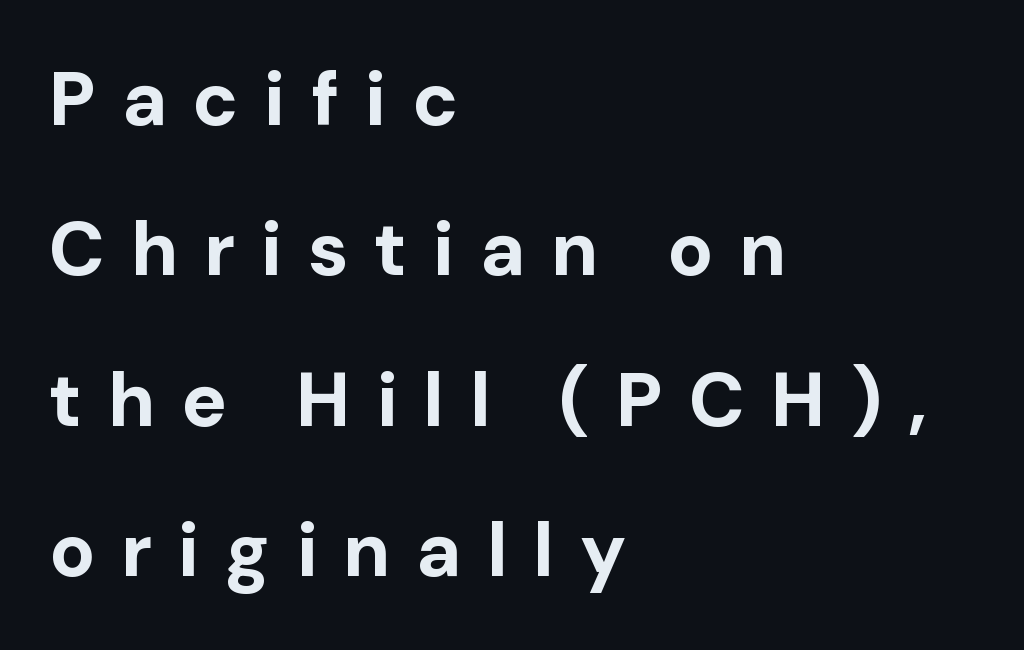
{"serif": "no", "italic": "no", "bold": "yes", "weight": "bold", "width": "normal", "stroke_contrast": "low", "x_height": "medium", "monospaced": "no", "underline": "no", "align": "left", "line_spacing": "loose", "line_spacing_ratio": 1.98, "letter_spacing": "wide", "letter_spacing_em": 0.34, "glyph_px": 76}
